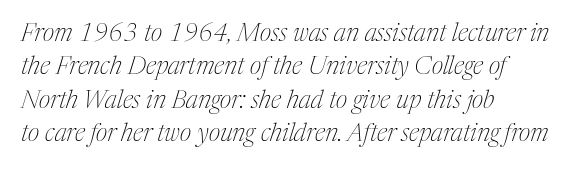
Tall strokes in this sample are angled rather than plumb. Descenders are the only things crossing below the line. Between one letter and the next there's only the usual sliver of space. Heaviness? Minimal to ordinary, like unemphasized prose. Students, observe: this is what conventionally led text looks like. This rendering uses left alignment, leaving the right contour irregular.
